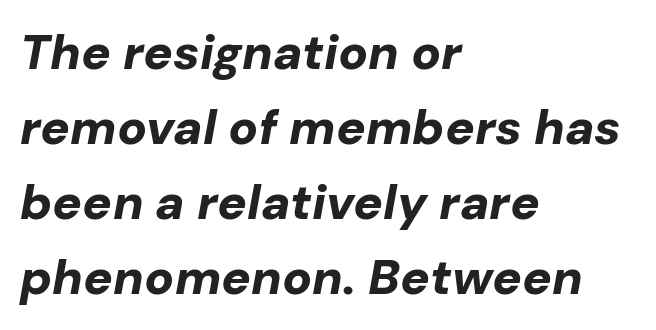
Stroke thickness is high; the sample reads as a true bold. Standard letterfit; no display-style spreading of the glyphs. Every character sits at an angle, as italics do. Proportional: the letters do not fall into vertical columns. Short and long lines alike share a common starting point at left.
